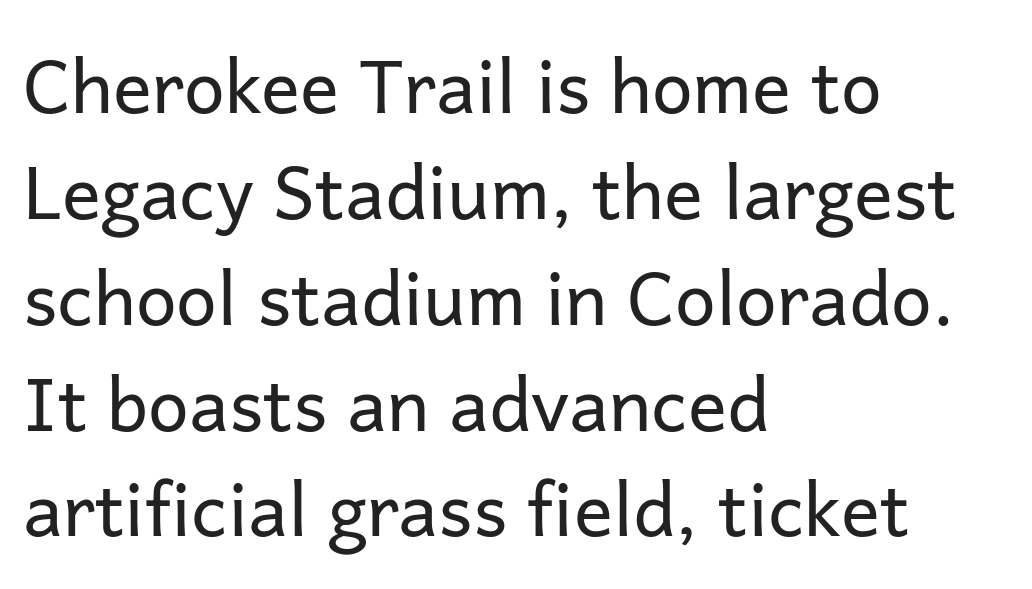
{"serif": "no", "italic": "no", "bold": "no", "weight": "regular", "width": "normal", "stroke_contrast": "low", "x_height": "medium", "monospaced": "no", "underline": "no", "align": "left", "line_spacing": "normal", "line_spacing_ratio": 1.45, "letter_spacing": "normal", "letter_spacing_em": 0.0, "glyph_px": 73}
